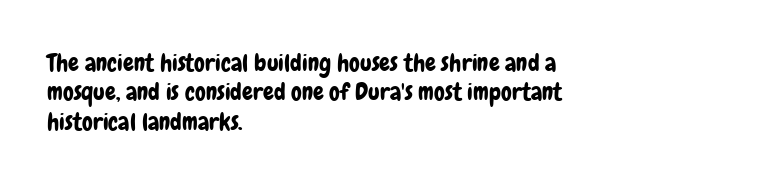
The image shows 24 px text type, upright; set left-aligned, line spacing 1.22x, normal letter spacing, not underlined.
